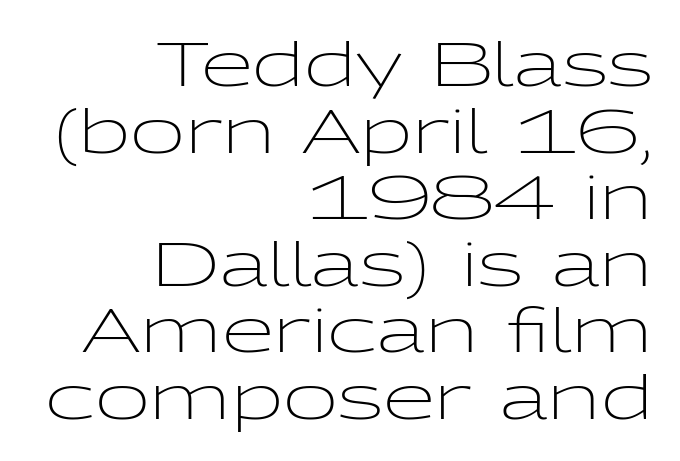
Q: Is the text bold? A: No.
Q: Is the text italic (slanted)? A: No, it is upright.
Q: Is the typeface a serif or a sans-serif typeface? A: Sans-serif.
Q: Is the text underlined? A: No.
Q: How is the paragraph aligned? A: Right-aligned.
Q: Is the spacing between letters normal or unusually wide? A: Normal.
Q: Is the spacing between lines tight, normal or loose? A: Tight.
Q: Width (condensed, normal, or wide)? A: Wide.
Q: Stroke contrast? A: Low.
Q: x-height? A: Medium.
Q: Monospaced? A: No.
